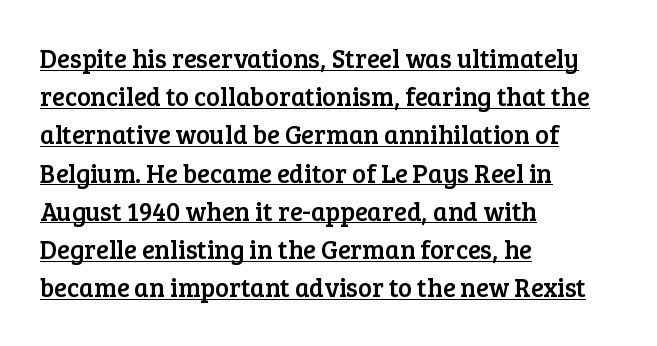
Q: Is the text italic (slanted)? A: No, it is upright.
Q: Is the text underlined? A: Yes.
Q: How is the paragraph aligned? A: Left-aligned.
Q: Is the spacing between letters normal or unusually wide? A: Normal.
Q: Is the spacing between lines tight, normal or loose? A: Normal.
